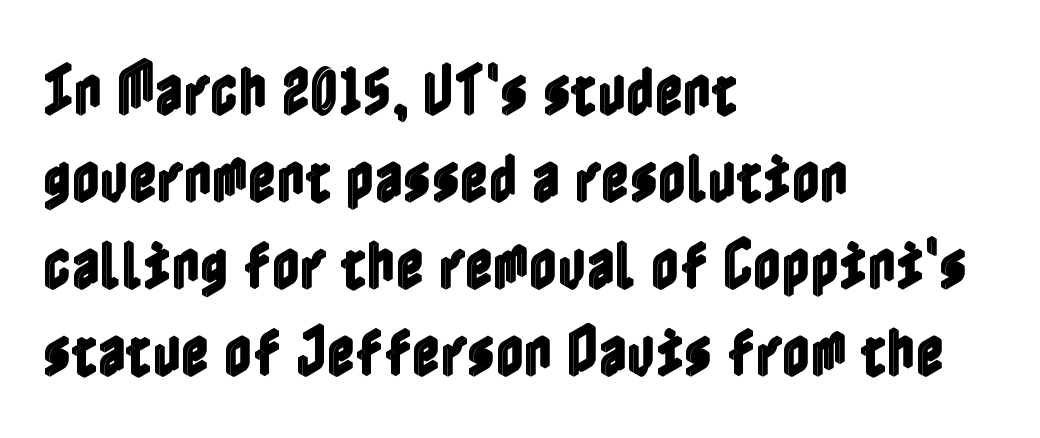
{"italic": "no", "width": "condensed", "x_height": "medium", "underline": "no", "align": "left", "line_spacing": "normal", "line_spacing_ratio": 1.58, "letter_spacing": "normal", "letter_spacing_em": 0.0, "glyph_px": 55}
